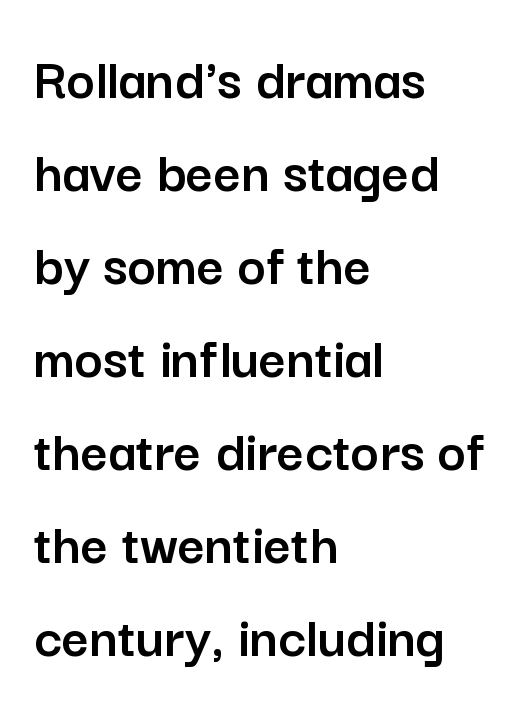
The designer went with a sans here, leaving each stem footless. Line beginnings align vertically; line endings do not. Every character sits straight up, as roman type does. This sample keeps an unexceptional amount of space between lines.
